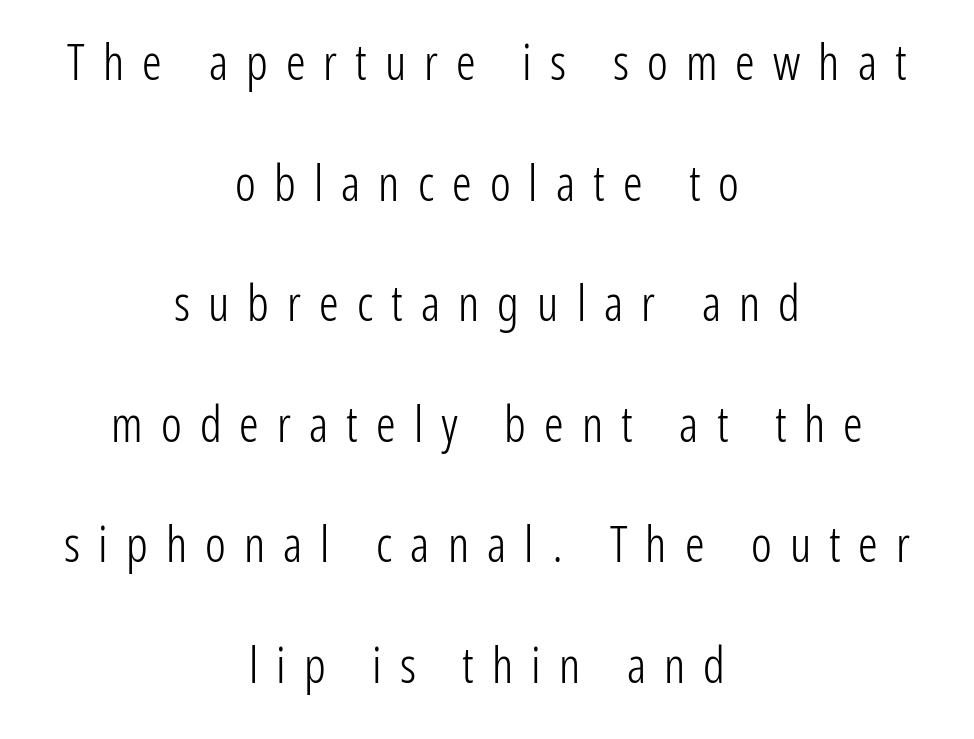
Ascenders rise straight up at ninety degrees. Where is the straight margin? There isn't one; the lines are centered. Note the varied advance widths — an 'i' is clearly narrower than an 'm'. Rule under the text: the space is simply empty. Horizontal bands of white between lines are thick stripes.
